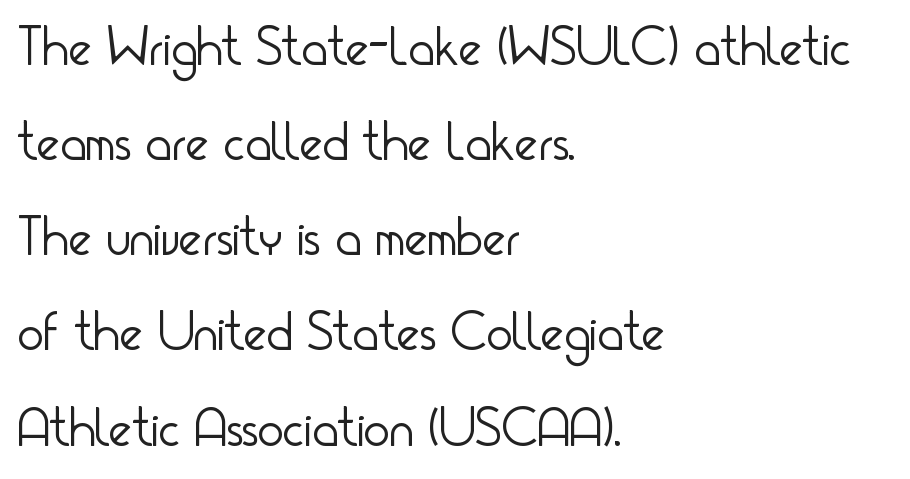
{"serif": "no", "italic": "no", "bold": "no", "weight": "light", "width": "condensed", "stroke_contrast": "low", "x_height": "small", "monospaced": "no", "underline": "no", "align": "left", "line_spacing_ratio": 1.73, "letter_spacing": "normal", "letter_spacing_em": 0.0, "glyph_px": 55}
